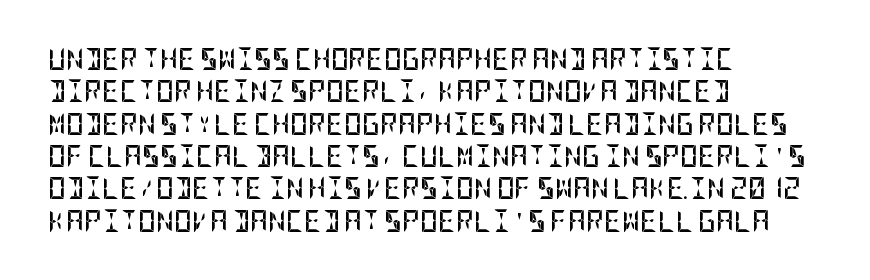
Q: Is the text bold? A: Yes.
Q: Is the text italic (slanted)? A: No, it is upright.
Q: Is the text underlined? A: No.
Q: How is the paragraph aligned? A: Left-aligned.
Q: Is the spacing between letters normal or unusually wide? A: Normal.
Q: Is the spacing between lines tight, normal or loose? A: Normal.
